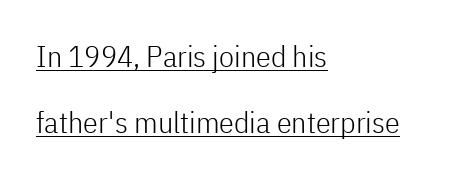
Q: Is the text bold? A: No.
Q: Is the text italic (slanted)? A: No, it is upright.
Q: Is the typeface a serif or a sans-serif typeface? A: Sans-serif.
Q: Is the text underlined? A: Yes.
Q: How is the paragraph aligned? A: Left-aligned.
Q: Is the spacing between letters normal or unusually wide? A: Normal.
Q: Is the spacing between lines tight, normal or loose? A: Loose.
Q: Width (condensed, normal, or wide)? A: Condensed.
Q: Stroke contrast? A: Low.
Q: x-height? A: Medium.
Q: Monospaced? A: No.
